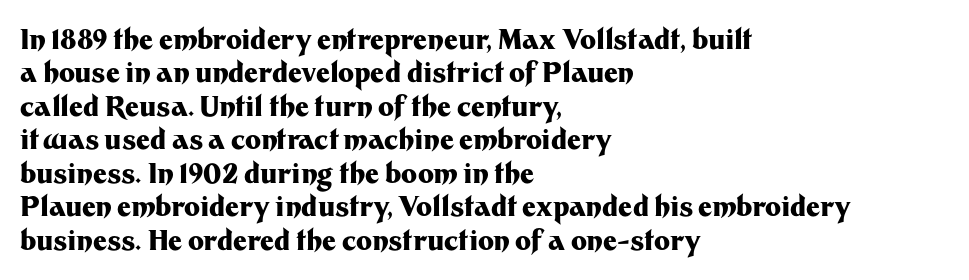
{"italic": "no", "bold": "yes", "underline": "no", "align": "left", "line_spacing_ratio": 1.24, "letter_spacing": "normal", "letter_spacing_em": 0.0, "glyph_px": 27}
